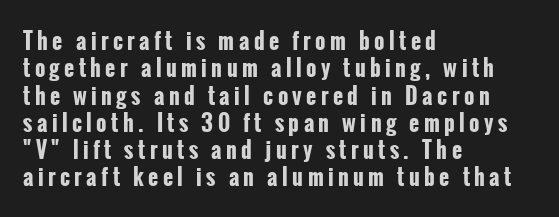
It's the straight-up-and-down kind of type. I'd describe the lettering as bold — thick and assertive. Nobody drew a line under any word here. Tracking value appears strongly positive — letters spread wide. Horizontally, the lines are justified to the leading edge only.
